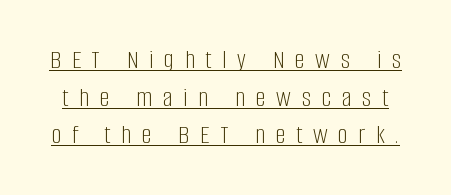
The space between consecutive lines is moderate. Stem width sits at or under what a default text font uses. The type sits square on the baseline with zero lean. Character widths vary here, with narrow letters taking less room than wide ones.
